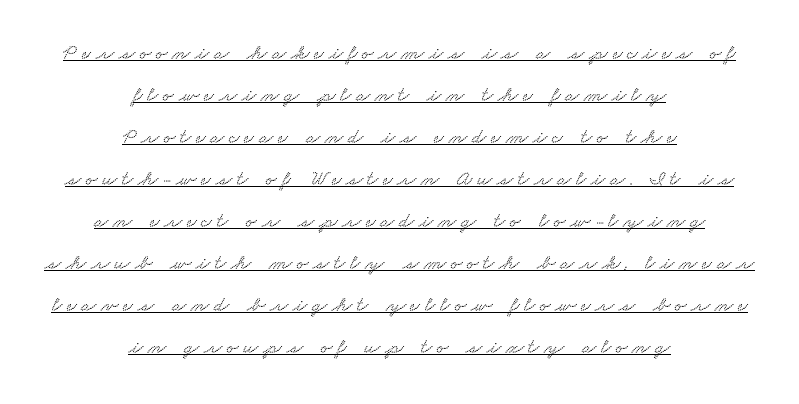
{"underline": "yes", "align": "center", "line_spacing": "loose", "line_spacing_ratio": 2.0, "letter_spacing": "wide", "letter_spacing_em": 0.23, "glyph_px": 21}
